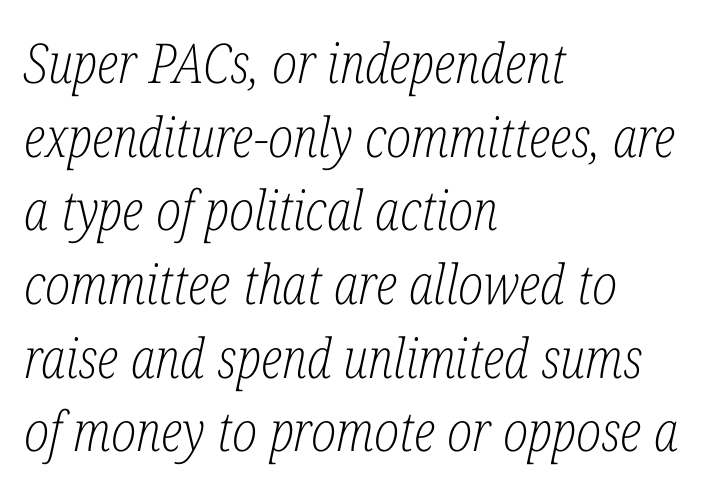
The image shows 55 px light, condensed serif type, italic (leaning right); set left-aligned, normal line spacing (1.34x), normal letter spacing, not underlined; low stroke contrast and a medium x-height.
